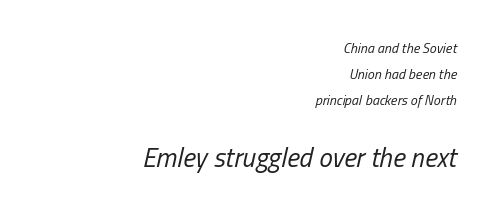
The image shows 27 px text type, italic (leaning right); set right-aligned, line spacing 1.85x, normal letter spacing, not underlined; the second (bottom) block is 1.93x larger.
